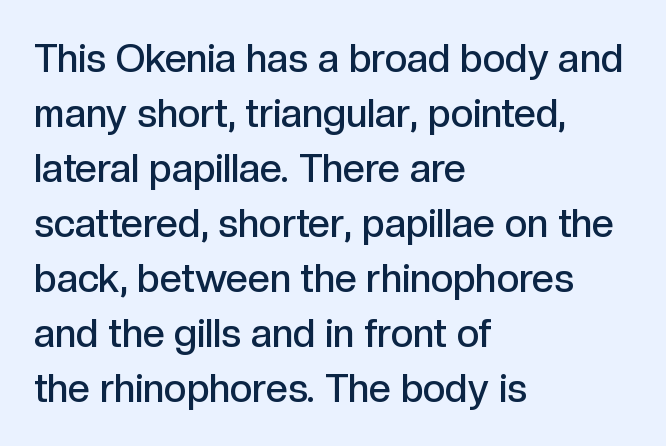
The image shows 39 px semibold sans-serif type, upright; set left-aligned, normal line spacing (1.41x), normal letter spacing, not underlined; a medium x-height.
